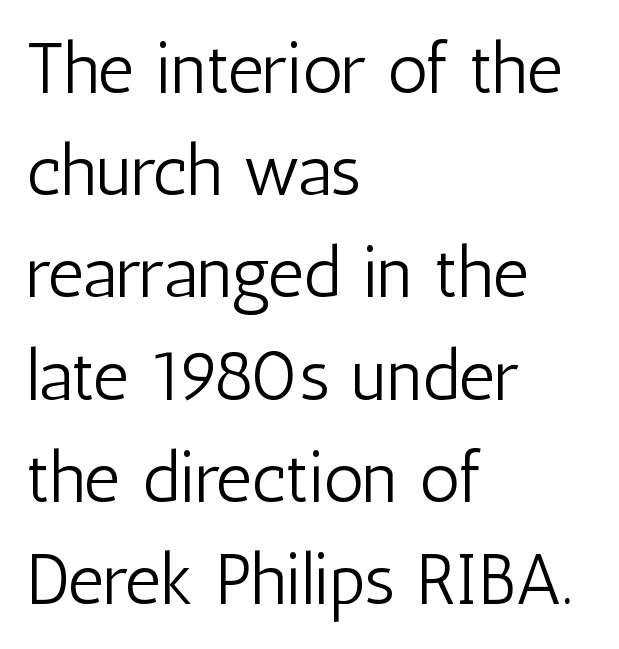
Posture: upright roman. This rendering leaves character spacing at its baseline value. Note the varied advance widths — an 'i' is clearly narrower than an 'm'. This rendering features lettering with no underline.
